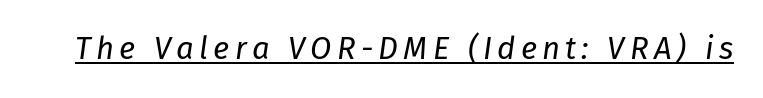
{"italic": "yes", "lean": "right", "slant_degrees": 8, "bold": "no", "weight": "regular", "width": "normal", "stroke_contrast": "low", "x_height": "medium", "monospaced": "no", "underline": "yes", "glyph_px": 31}
